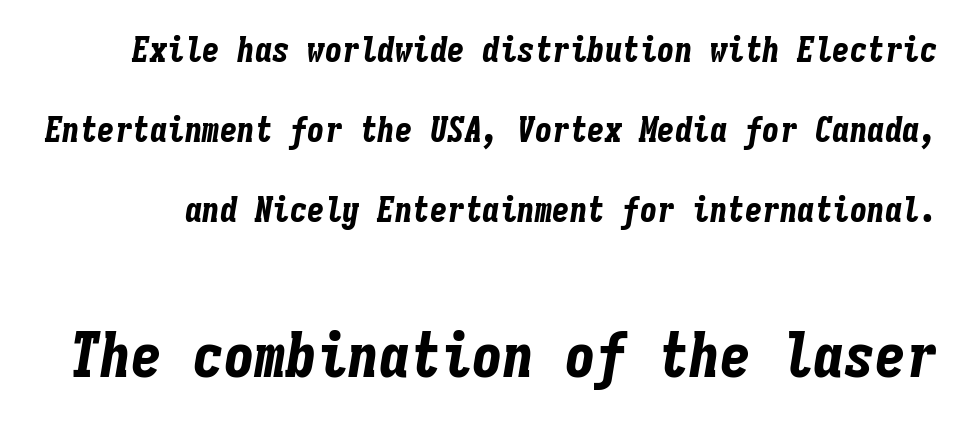
Q: Is the text bold? A: Yes.
Q: Is the text italic (slanted)? A: Yes, it leans right by about 9 degrees.
Q: Is the text underlined? A: No.
Q: Is the spacing between letters normal or unusually wide? A: Normal.
Q: Is the spacing between lines tight, normal or loose? A: Loose.
Q: Which block of text is set in a larger size, the first (top) or the second (bottom)? A: The second (bottom) one.
Q: Width (condensed, normal, or wide)? A: Condensed.
Q: Stroke contrast? A: Low.
Q: x-height? A: Medium.
Q: Monospaced? A: Yes.
